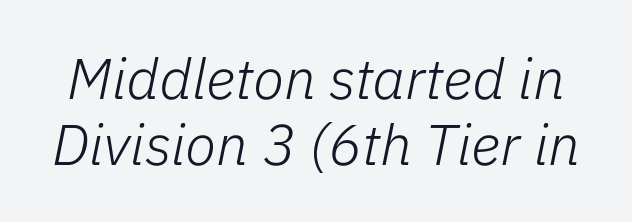
{"italic": "yes", "lean": "right", "slant_degrees": 11, "bold": "no", "weight": "light", "width": "normal", "stroke_contrast": "low", "x_height": "medium", "monospaced": "no", "underline": "no", "line_spacing_ratio": 1.16, "letter_spacing": "normal", "letter_spacing_em": 0.0, "glyph_px": 57}
